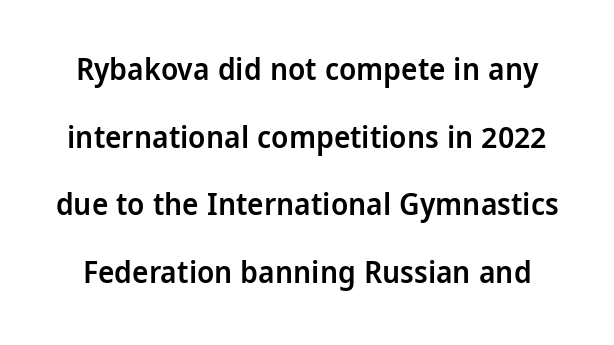
{"serif": "no", "italic": "no", "bold": "semi", "weight": "semibold", "width": "condensed", "stroke_contrast": "low", "x_height": "large", "monospaced": "no", "underline": "no", "line_spacing": "loose", "line_spacing_ratio": 2.18, "letter_spacing": "normal", "letter_spacing_em": 0.0, "glyph_px": 31}
